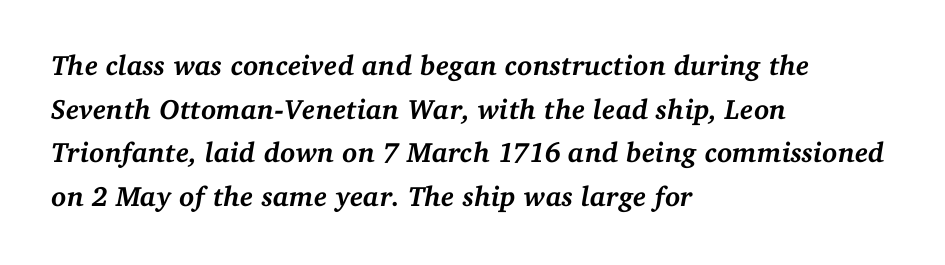
The image shows 28 px semibold serif type, italic (leaning right); set left-aligned, normal line spacing (1.56x), normal letter spacing, not underlined; medium stroke contrast and a medium x-height.
